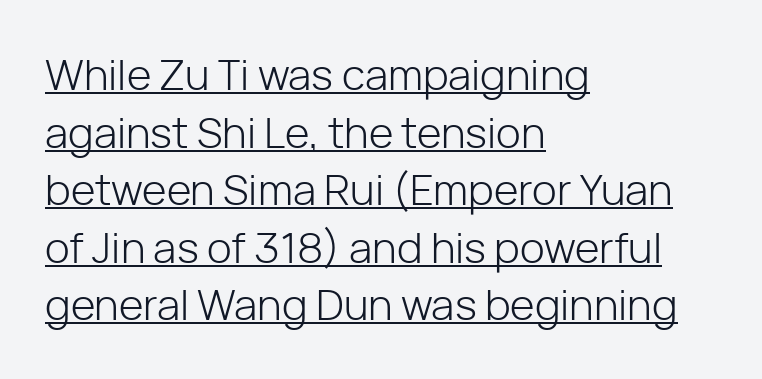
The image shows 42 px light sans-serif type, upright; set left-aligned, normal line spacing (1.37x), normal letter spacing, underlined; low stroke contrast and a medium x-height.
